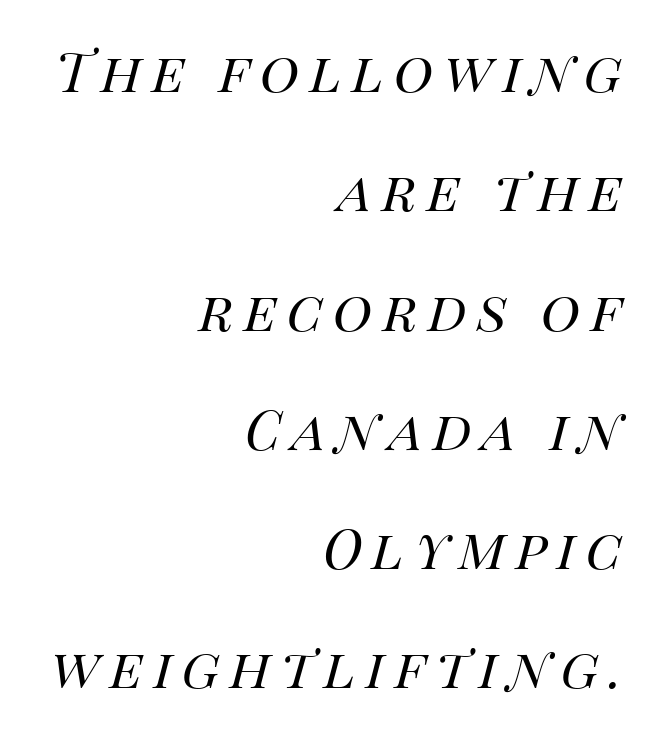
The image shows 67 px regular-weight type, italic (leaning right); set right-aligned, line spacing 1.78x, not underlined; high stroke contrast and a large x-height.
